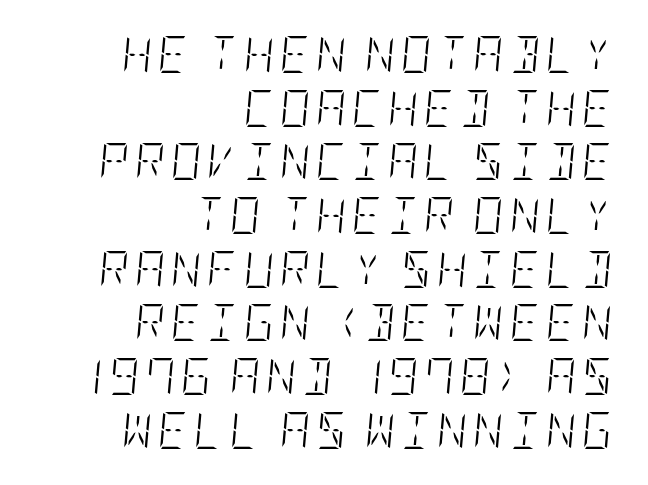
{"italic": "yes", "lean": "right", "slant_degrees": 5, "bold": "no", "weight": "light", "width": "condensed", "stroke_contrast": "low", "x_height": "large", "underline": "no", "align": "right", "line_spacing": "normal", "line_spacing_ratio": 1.45, "glyph_px": 37}
